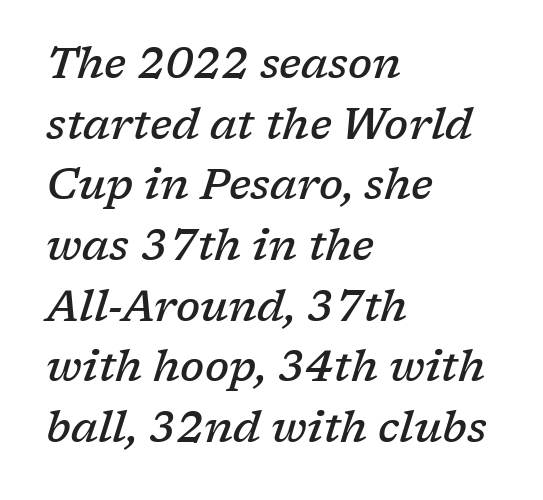
Q: Is the text bold? A: Semi-bold.
Q: Is the text italic (slanted)? A: Yes, it leans right by about 17 degrees.
Q: Is the typeface a serif or a sans-serif typeface? A: Serif.
Q: Is the text underlined? A: No.
Q: How is the paragraph aligned? A: Left-aligned.
Q: Is the spacing between letters normal or unusually wide? A: Normal.
Q: Is the spacing between lines tight, normal or loose? A: Normal.
Q: Width (condensed, normal, or wide)? A: Normal.
Q: Stroke contrast? A: Low.
Q: x-height? A: Medium.
Q: Monospaced? A: No.
